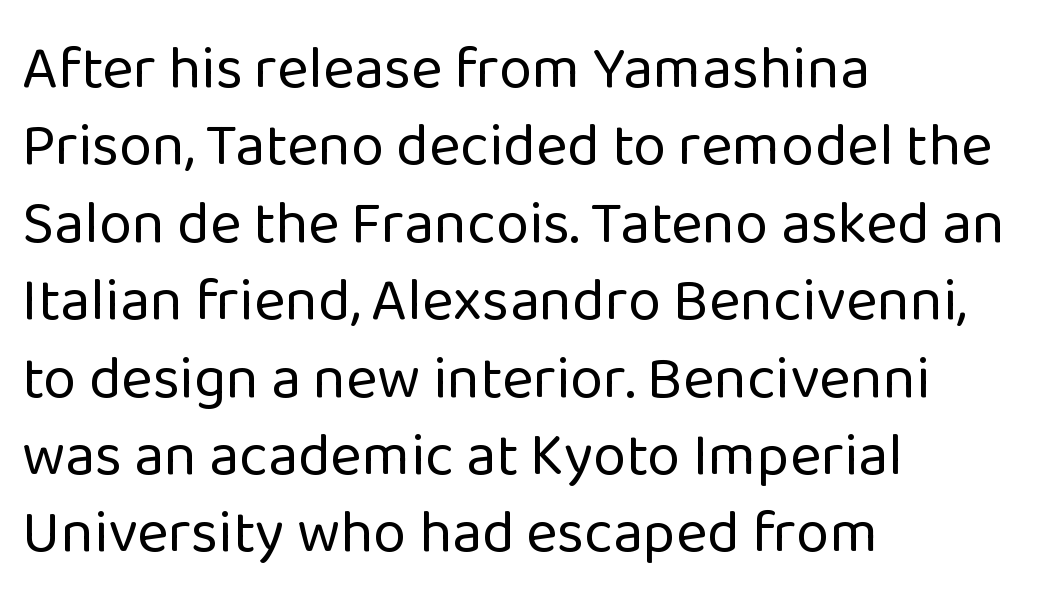
{"serif": "no", "italic": "no", "bold": "no", "weight": "regular", "width": "normal", "stroke_contrast": "low", "x_height": "medium", "monospaced": "no", "underline": "no", "align": "left", "line_spacing": "normal", "line_spacing_ratio": 1.29, "letter_spacing": "normal", "letter_spacing_em": 0.0, "glyph_px": 60}
